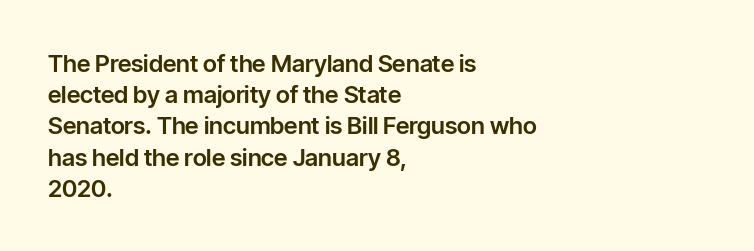
The image shows 24 px text type, upright; set left-aligned, normal line spacing (1.3x), normal letter spacing, not underlined.
